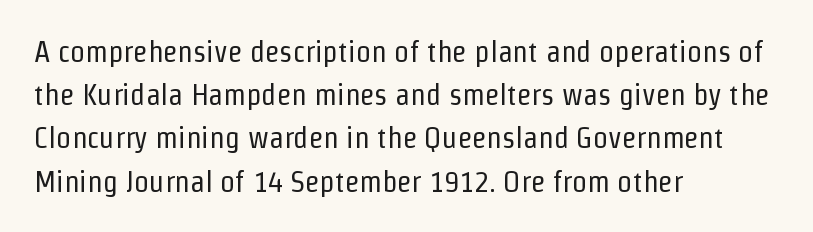
One glance says typical: line gaps are just what's usual. Descender tails drop into unmarked territory. Casual observation: everything's shoved over to the left. Is this a fixed-width face? No — the glyphs have proportional, varying widths.
